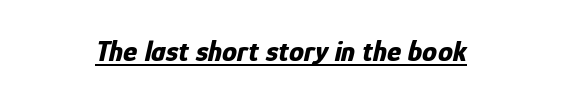
Q: Is the text bold? A: Yes.
Q: Is the text italic (slanted)? A: Yes, it leans right by about 12 degrees.
Q: Is the text underlined? A: Yes.
Q: Is the spacing between letters normal or unusually wide? A: Normal.
Q: Width (condensed, normal, or wide)? A: Condensed.
Q: Stroke contrast? A: Low.
Q: x-height? A: Medium.
Q: Monospaced? A: No.
